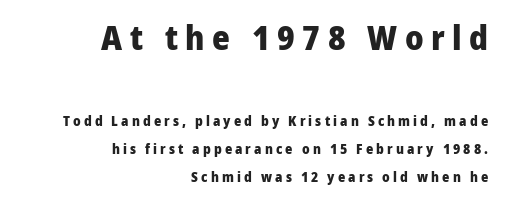
Q: Is the text bold? A: Yes.
Q: Is the text italic (slanted)? A: No, it is upright.
Q: Is the typeface a serif or a sans-serif typeface? A: Sans-serif.
Q: Is the text underlined? A: No.
Q: How is the paragraph aligned? A: Right-aligned.
Q: Is the spacing between letters normal or unusually wide? A: Unusually wide.
Q: Is the spacing between lines tight, normal or loose? A: Loose.
Q: Which block of text is set in a larger size, the first (top) or the second (bottom)? A: The first (top) one.
Q: Width (condensed, normal, or wide)? A: Normal.
Q: Stroke contrast? A: Low.
Q: x-height? A: Medium.
Q: Monospaced? A: No.
